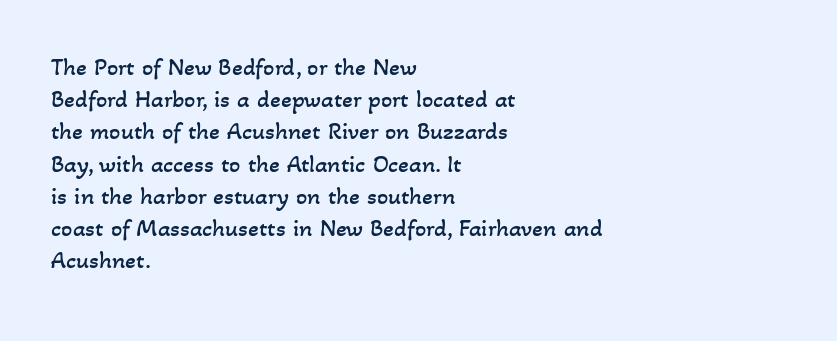
Q: Is the text bold? A: No.
Q: Is the text underlined? A: No.
Q: How is the paragraph aligned? A: Left-aligned.
Q: Is the spacing between letters normal or unusually wide? A: Normal.
Q: Is the spacing between lines tight, normal or loose? A: Normal.
